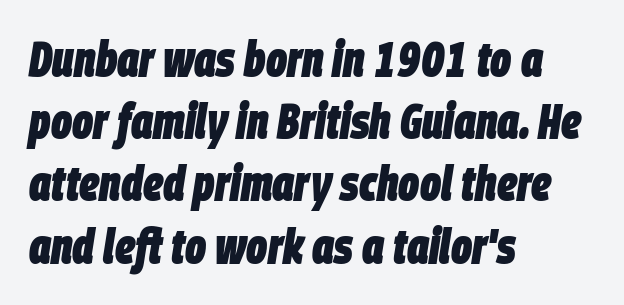
The image shows 49 px heavy, condensed type, italic (leaning right); set left-aligned, normal line spacing (1.27x), normal letter spacing, not underlined; low stroke contrast and a large x-height.
